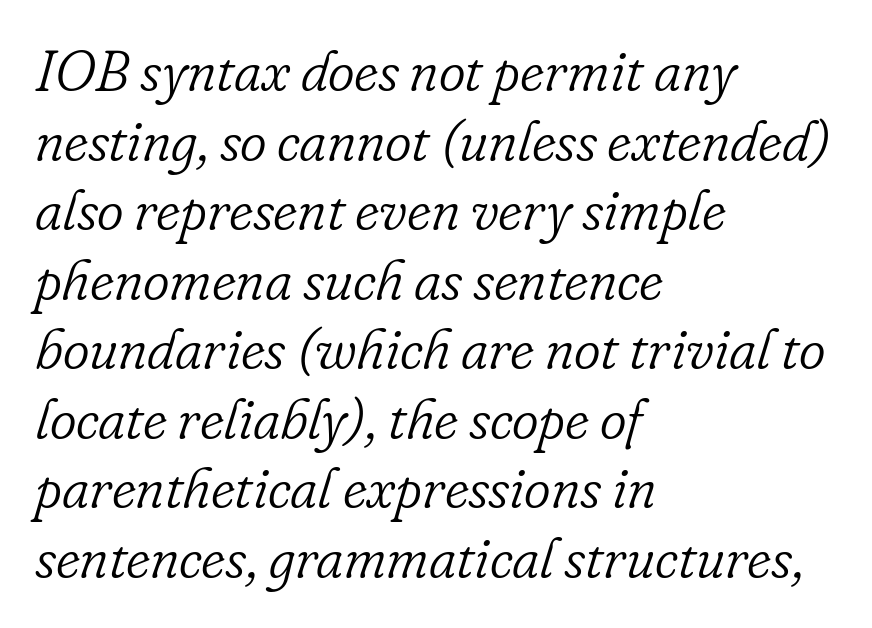
{"serif": "yes", "italic": "yes", "lean": "right", "slant_degrees": 16, "bold": "no", "weight": "light", "width": "normal", "stroke_contrast": "low", "x_height": "small", "monospaced": "no", "underline": "no", "align": "left", "line_spacing_ratio": 1.22, "letter_spacing": "normal", "letter_spacing_em": 0.0, "glyph_px": 57}
